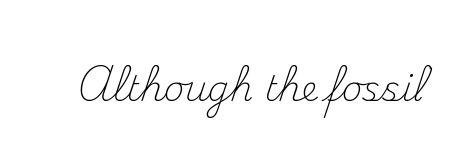
No word sits above an underline. Looks like regular typesetting: each glyph gets only the width it needs. Weight: not bold — regular or lighter. Unlike a clean sans, this face finishes its strokes with serifs.
